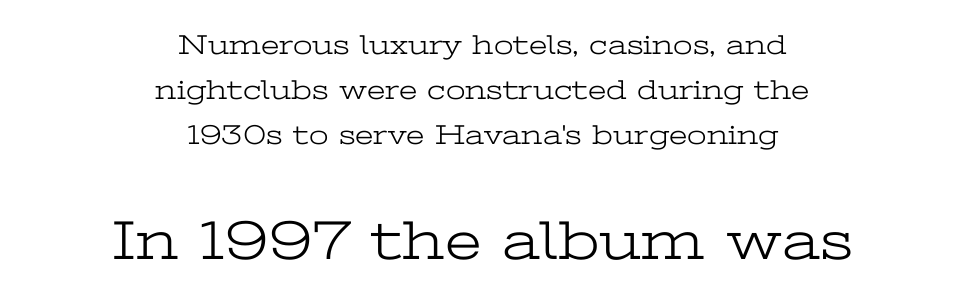
Top chunk: small. Bottom chunk: large. Check under the words: just untouched page. This block has exactly the height ordinary leading produces. Ordinary non-slanted type is in use. Summary of weight: not heavy and not bold.
